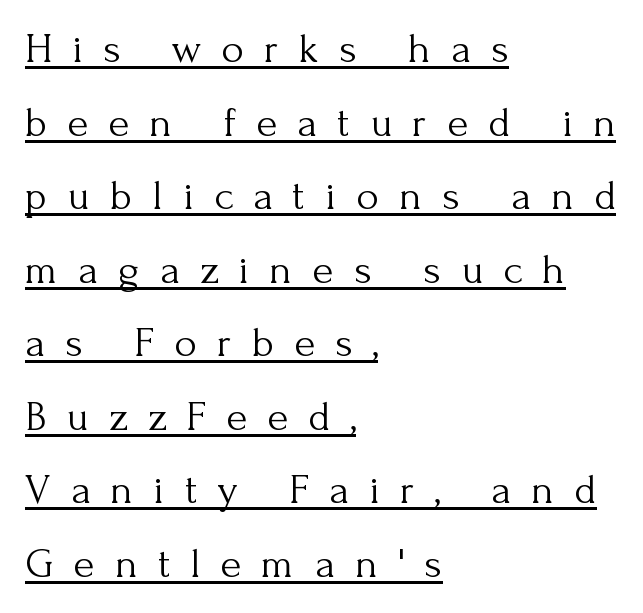
A roman cut, with each character standing at attention. Typographically, this falls in the serif category. The letters look calm and open, with moderate or lighter stems. Letter spacing: wide. Notice how a bar underscores the lettering throughout. The rendering uses natural spacing where letterforms have individual widths.
